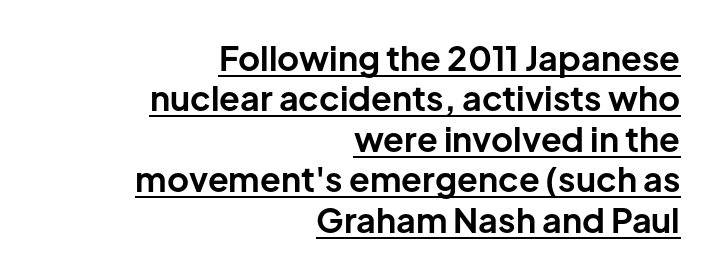
Caption: multi-line text, flush right, ragged left. The text was rendered using a sans face with plain stroke endings. The type is set solid horizontally, with unmodified tracking. Every stem runs plumb, perpendicular to the baseline. The letters advance in unequal steps, a hallmark of proportional type. Emphasis by weight is at full strength: bold.
